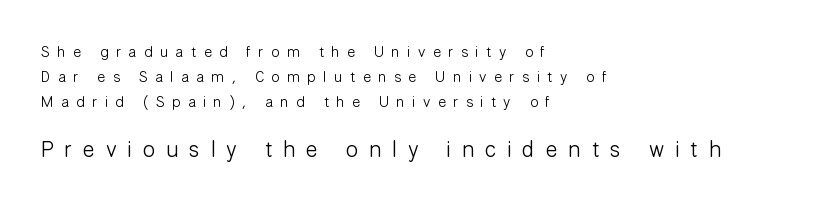
{"italic": "no", "bold": "no", "underline": "no", "align": "left", "line_spacing": "normal", "line_spacing_ratio": 1.67, "letter_spacing": "wide", "letter_spacing_em": 0.5, "larger_block": "second", "size_ratio": 1.47, "glyph_px": 22}
